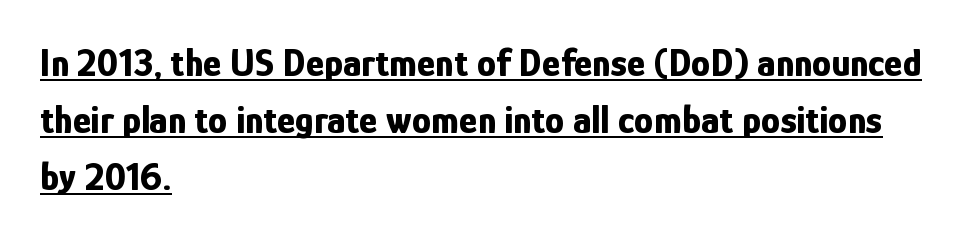
The lines sit at an ordinary, default distance from one another. Glyph-to-glyph distance matches everyday printed text. Do the letters lean? They stand straight. Students, observe the line beneath the letters — that is underlining. Is this a sans? Yes — the strokes have no serifs. The rendering uses natural spacing where letterforms have individual widths.
